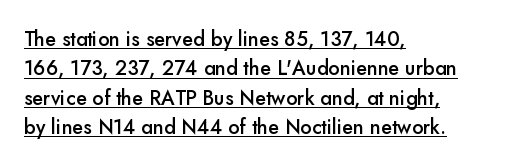
The image shows 20 px text type, upright; set left-aligned, normal line spacing (1.47x), normal letter spacing, underlined.
